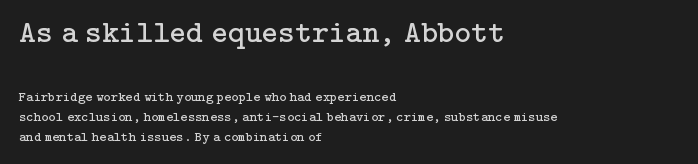
Q: Is the text bold? A: No.
Q: Is the text italic (slanted)? A: No, it is upright.
Q: Is the typeface a serif or a sans-serif typeface? A: Serif.
Q: Is the text underlined? A: No.
Q: How is the paragraph aligned? A: Left-aligned.
Q: Is the spacing between letters normal or unusually wide? A: Normal.
Q: Is the spacing between lines tight, normal or loose? A: Normal.
Q: Which block of text is set in a larger size, the first (top) or the second (bottom)? A: The first (top) one.
Q: Width (condensed, normal, or wide)? A: Normal.
Q: Stroke contrast? A: Low.
Q: x-height? A: Medium.
